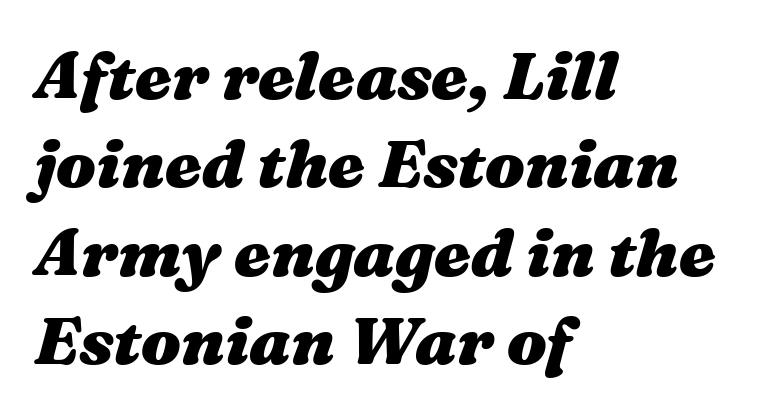
Q: Is the text bold? A: Yes.
Q: Is the text italic (slanted)? A: Yes, it leans right by about 16 degrees.
Q: Is the text underlined? A: No.
Q: How is the paragraph aligned? A: Left-aligned.
Q: Is the spacing between letters normal or unusually wide? A: Normal.
Q: Is the spacing between lines tight, normal or loose? A: Normal.
Q: Width (condensed, normal, or wide)? A: Wide.
Q: Stroke contrast? A: Medium.
Q: x-height? A: Medium.
Q: Monospaced? A: No.
